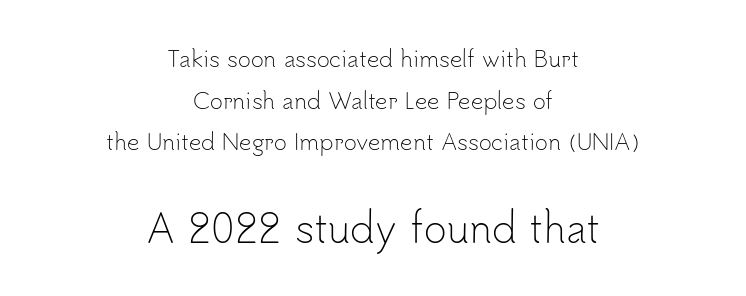
Vertical stems look standard width or narrower in stroke. Nope, no serifs anywhere on these letters. Is the lower block the larger one? Yes — the lower block carries the bigger type. Every row of glyphs is offset so its center matches the block's center. This sample uses plain, unmodified letter spacing.
